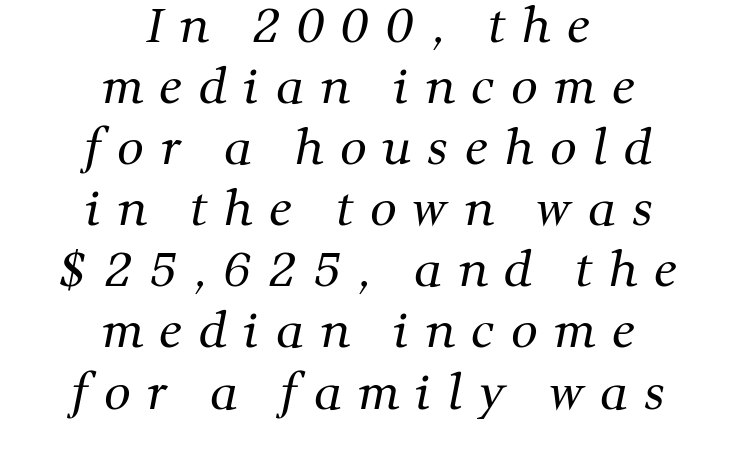
What stands out about the letter spacing? Its width — letters are far apart. Looks like regular typesetting: each glyph gets only the width it needs. Weight: in the light-to-regular range. Classification — serif. Words float on clear page, feet unadorned.
